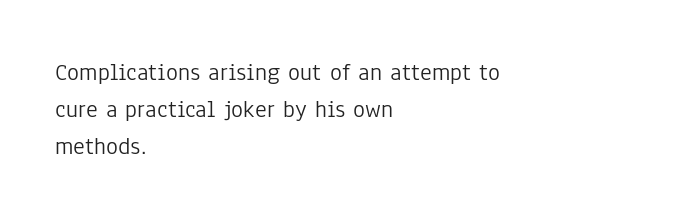
Each new line begins a customary step beneath the previous one. In CSS terms this would be text-align: left. Every character sits straight up, as roman type does. Inter-character spacing is left at the font's built-in metrics.
